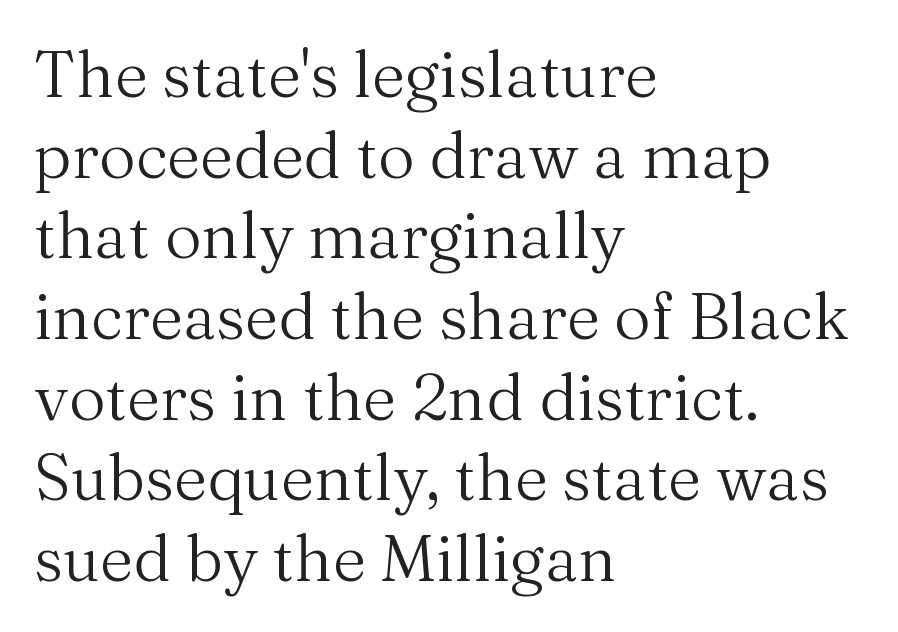
Q: Is the text bold? A: No.
Q: Is the text italic (slanted)? A: No, it is upright.
Q: Is the typeface a serif or a sans-serif typeface? A: Serif.
Q: Is the text underlined? A: No.
Q: How is the paragraph aligned? A: Left-aligned.
Q: Is the spacing between letters normal or unusually wide? A: Normal.
Q: Is the spacing between lines tight, normal or loose? A: Normal.
Q: Width (condensed, normal, or wide)? A: Normal.
Q: Stroke contrast? A: Medium.
Q: x-height? A: Medium.
Q: Monospaced? A: No.
